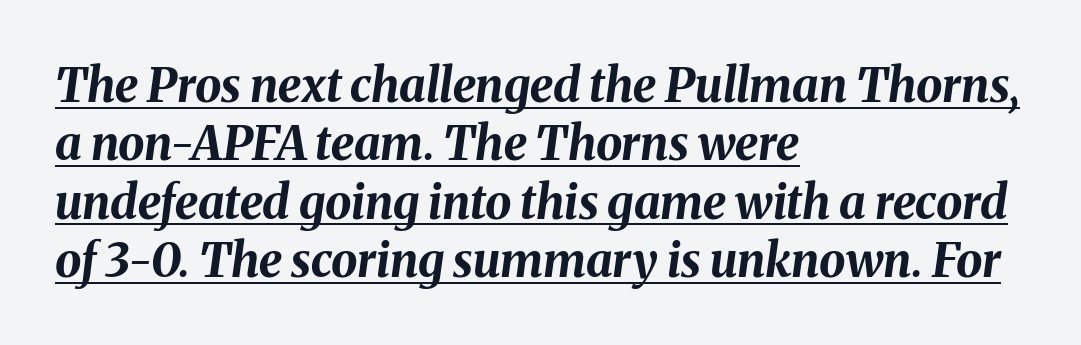
{"italic": "yes", "lean": "right", "slant_degrees": 8, "bold": "yes", "weight": "bold", "width": "normal", "stroke_contrast": "medium", "x_height": "medium", "monospaced": "no", "underline": "yes", "align": "left", "line_spacing_ratio": 1.24, "letter_spacing": "normal", "letter_spacing_em": 0.0, "glyph_px": 47}
